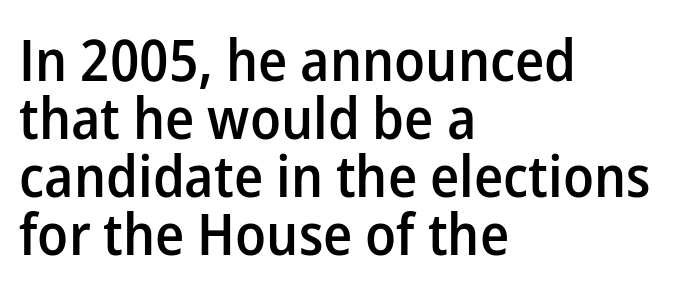
Here the designer chose a conventional face with non-uniform glyph widths. Posture: straight, roman, zero tilt. Weight check: semibold — heavier than regular, not quite bold. Letters rest on an invisible, unmarked baseline. If you measured baseline to baseline, you'd find a short distance. Observe the ordinary spacing: letters are neighbours, not strangers.
